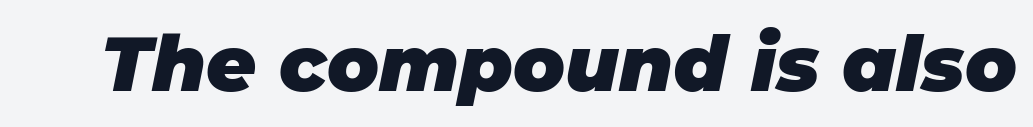
{"italic": "yes", "lean": "right", "slant_degrees": 11, "bold": "yes", "weight": "heavy", "width": "normal", "stroke_contrast": "low", "x_height": "large", "monospaced": "no", "underline": "no", "letter_spacing": "normal", "letter_spacing_em": 0.0, "glyph_px": 77}
